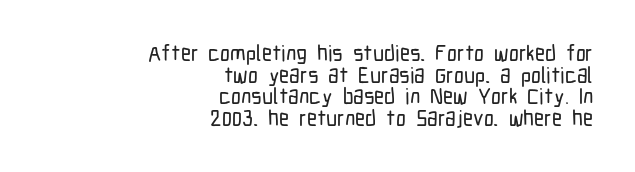
Q: Is the text italic (slanted)? A: No, it is upright.
Q: Is the text underlined? A: No.
Q: How is the paragraph aligned? A: Right-aligned.
Q: Is the spacing between letters normal or unusually wide? A: Normal.
Q: Is the spacing between lines tight, normal or loose? A: Tight.
